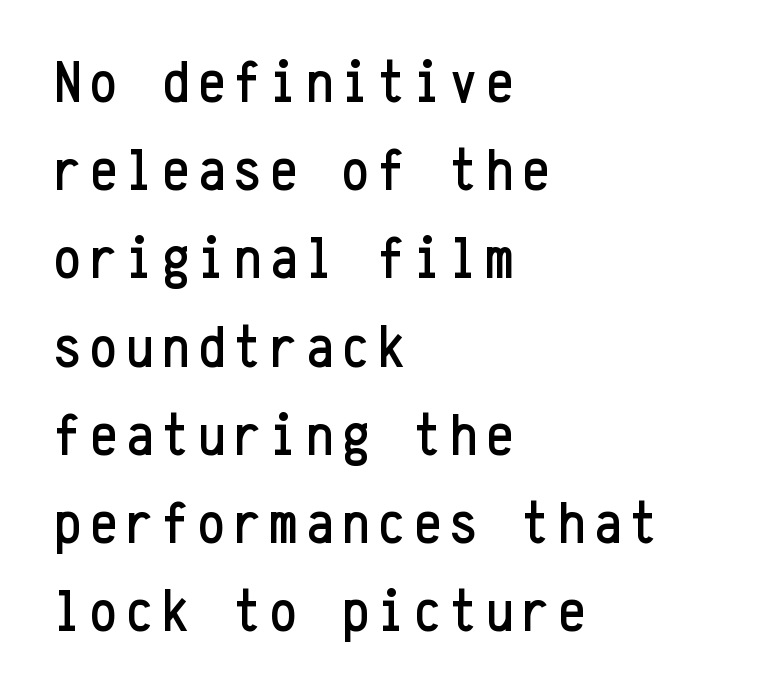
Q: Is the text italic (slanted)? A: No, it is upright.
Q: Is the typeface a serif or a sans-serif typeface? A: Sans-serif.
Q: Is the text underlined? A: No.
Q: How is the paragraph aligned? A: Left-aligned.
Q: Is the spacing between lines tight, normal or loose? A: Normal.
Q: Width (condensed, normal, or wide)? A: Condensed.
Q: Stroke contrast? A: Low.
Q: x-height? A: Medium.
Q: Monospaced? A: Yes.
